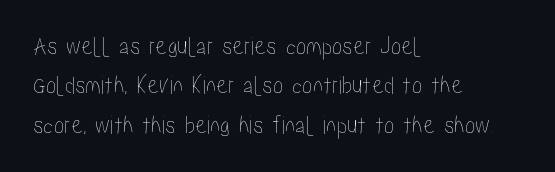
Q: Is the text italic (slanted)? A: No, it is upright.
Q: Is the text underlined? A: No.
Q: How is the paragraph aligned? A: Left-aligned.
Q: Is the spacing between letters normal or unusually wide? A: Normal.
Q: Is the spacing between lines tight, normal or loose? A: Normal.
